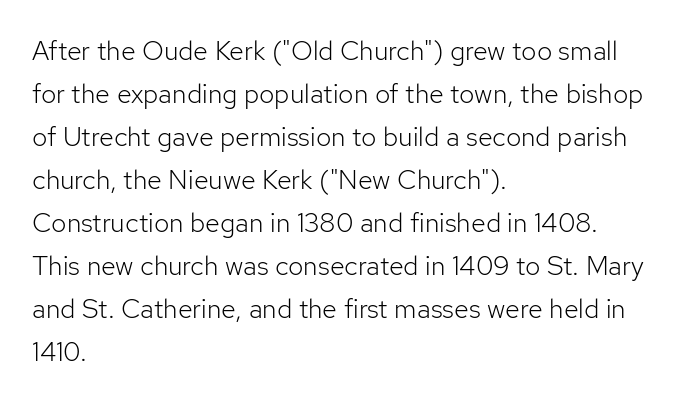
Q: Is the text bold? A: No.
Q: Is the text italic (slanted)? A: No, it is upright.
Q: Is the text underlined? A: No.
Q: How is the paragraph aligned? A: Left-aligned.
Q: Is the spacing between letters normal or unusually wide? A: Normal.
Q: Is the spacing between lines tight, normal or loose? A: Normal.
